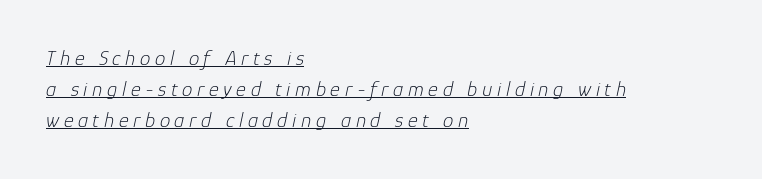
{"italic": "yes", "lean": "right", "slant_degrees": 12, "bold": "no", "underline": "yes", "align": "left", "line_spacing": "normal", "line_spacing_ratio": 1.48, "letter_spacing": "wide", "letter_spacing_em": 0.22, "glyph_px": 21}
